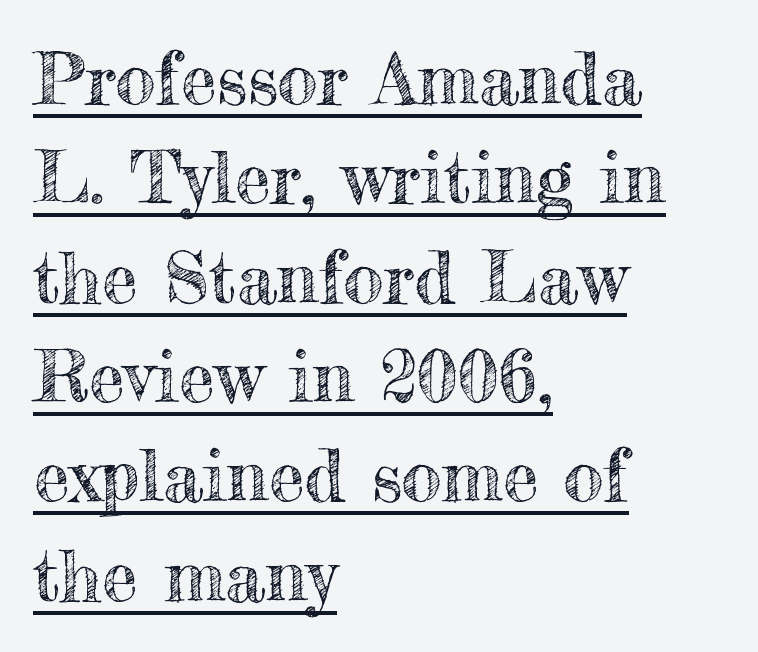
The image shows 72 px text type, upright; set left-aligned, normal line spacing (1.38x), normal letter spacing, underlined; a small x-height.
